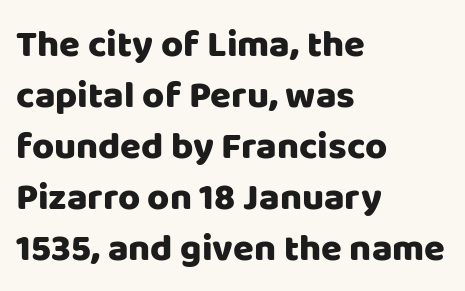
Spacing between characters is what you'd get straight out of the box. Notice how the passage keeps a crisp vertical edge on the left only. Nothing sits at the stroke ends, so this counts as sans-serif. Is this a fixed-width face? No — the glyphs have proportional, varying widths. Rendered with straight, roman letterforms. A clean baseline with only descenders dipping below it.
